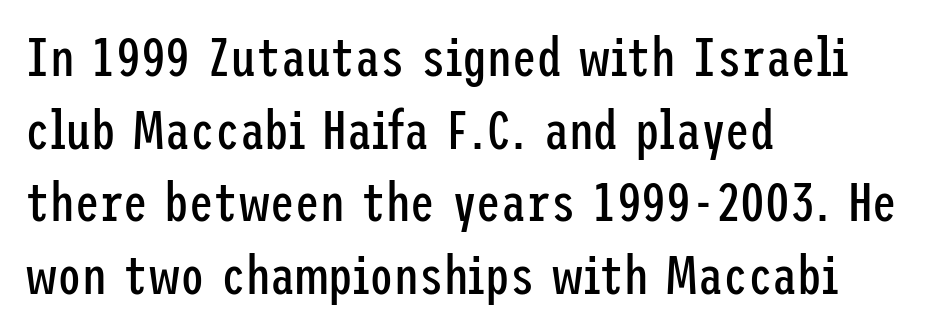
Q: Is the text bold? A: No.
Q: Is the text italic (slanted)? A: No, it is upright.
Q: Is the typeface a serif or a sans-serif typeface? A: Sans-serif.
Q: Is the text underlined? A: No.
Q: How is the paragraph aligned? A: Left-aligned.
Q: Is the spacing between letters normal or unusually wide? A: Normal.
Q: Is the spacing between lines tight, normal or loose? A: Normal.
Q: Width (condensed, normal, or wide)? A: Condensed.
Q: Stroke contrast? A: Low.
Q: x-height? A: Medium.
